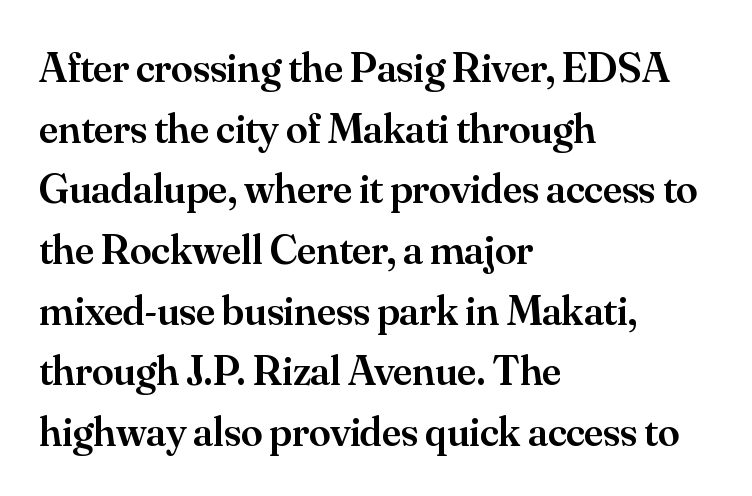
The image shows 43 px semibold serif type, upright; set left-aligned, normal line spacing (1.41x), normal letter spacing, not underlined; medium stroke contrast and a small x-height.
